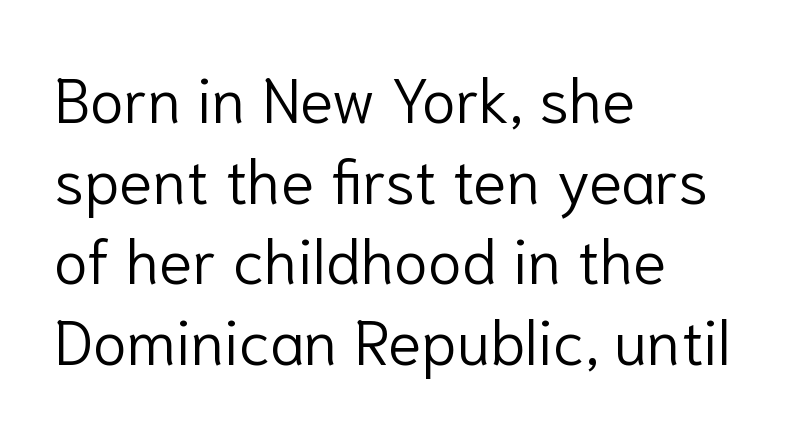
{"serif": "no", "italic": "no", "bold": "no", "weight": "light", "width": "normal", "stroke_contrast": "low", "x_height": "medium", "monospaced": "no", "underline": "no", "align": "left", "line_spacing": "normal", "line_spacing_ratio": 1.3, "letter_spacing": "normal", "letter_spacing_em": 0.0, "glyph_px": 62}
